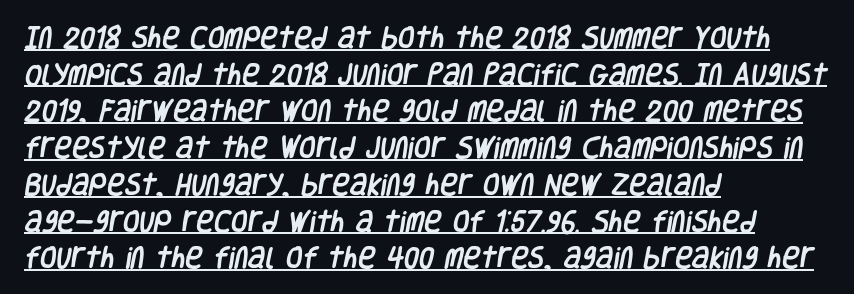
{"underline": "yes", "align": "left", "line_spacing": "normal", "line_spacing_ratio": 1.53, "letter_spacing": "normal", "letter_spacing_em": 0.0, "glyph_px": 24}
